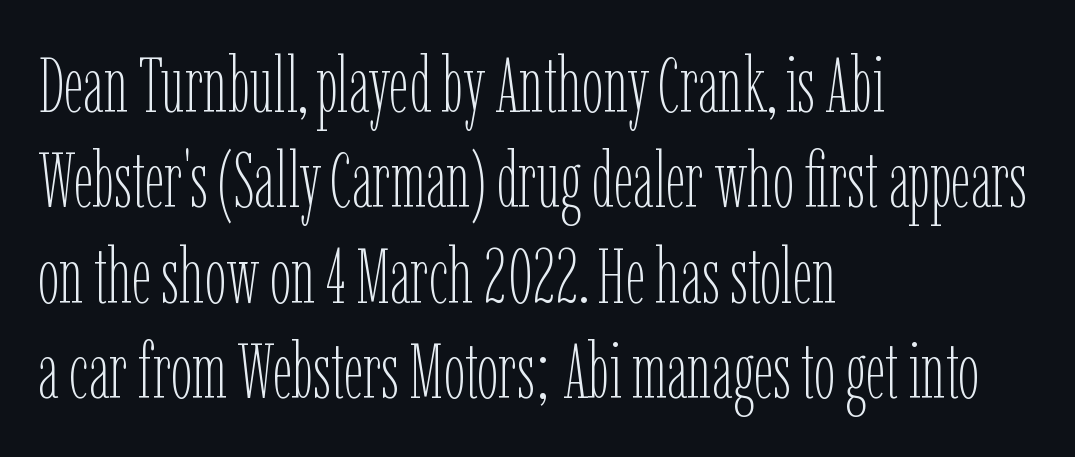
The image shows 77 px thin, condensed type, upright; set left-aligned, line spacing 1.24x, normal letter spacing, not underlined; low stroke contrast and a medium x-height.
